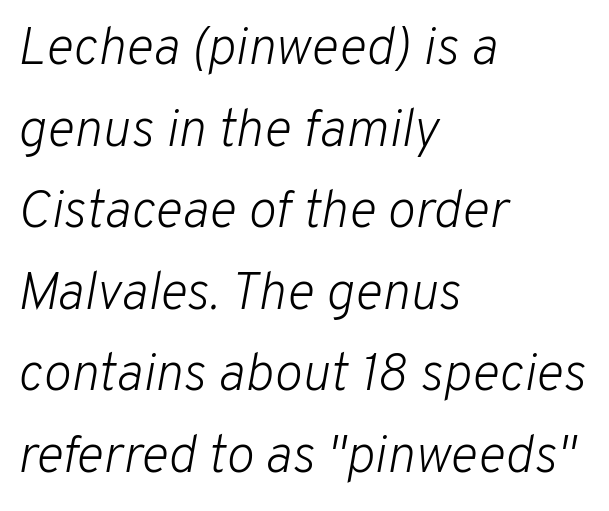
The image shows 53 px light type, italic (leaning right); set left-aligned, normal line spacing (1.54x), normal letter spacing, not underlined; low stroke contrast and a medium x-height.
